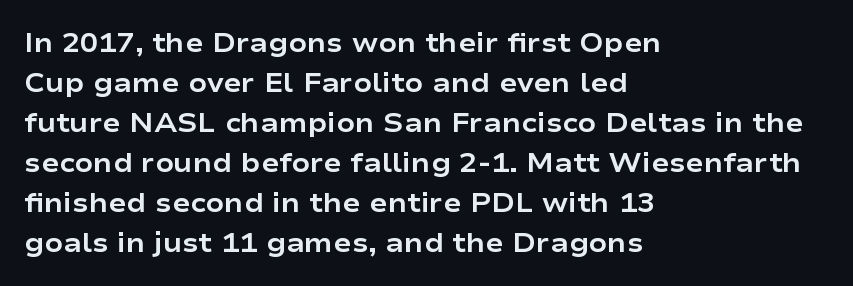
The image shows 27 px bold type, upright; set left-aligned, normal line spacing (1.48x), normal letter spacing, not underlined.
